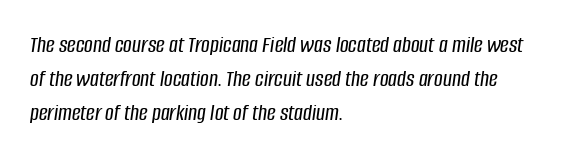
{"italic": "yes", "lean": "right", "slant_degrees": 8, "underline": "no", "align": "left", "line_spacing": "normal", "line_spacing_ratio": 1.41, "letter_spacing": "normal", "letter_spacing_em": 0.0, "glyph_px": 24}
